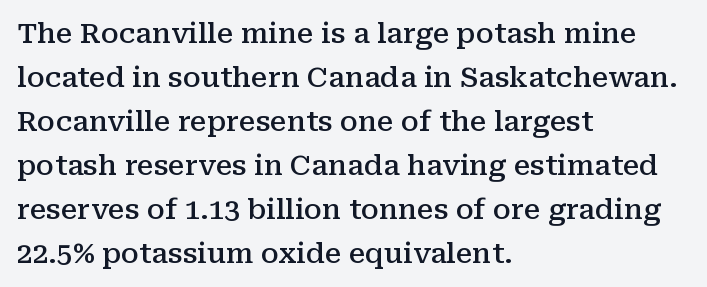
The image shows 28 px semibold serif type, upright; set left-aligned, normal line spacing (1.57x), normal letter spacing, not underlined; medium stroke contrast and a medium x-height.
